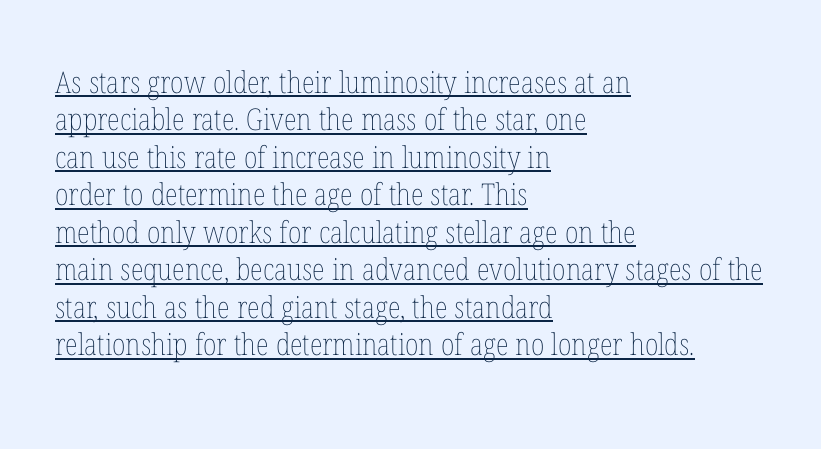
The image shows 30 px thin, condensed type, upright; set left-aligned, normal line spacing (1.25x), normal letter spacing, underlined; low stroke contrast and a medium x-height.
